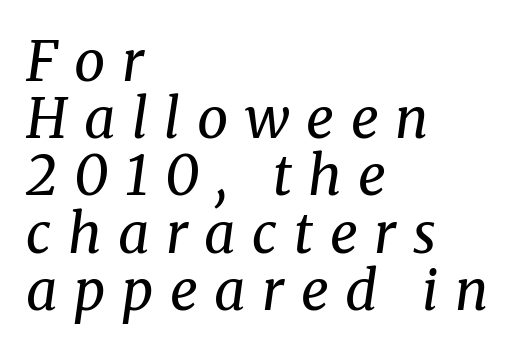
{"serif": "yes", "italic": "yes", "lean": "right", "slant_degrees": 8, "bold": "no", "weight": "regular", "width": "normal", "stroke_contrast": "medium", "x_height": "medium", "monospaced": "no", "underline": "no", "align": "left", "line_spacing": "tight", "line_spacing_ratio": 1.04, "letter_spacing": "wide", "letter_spacing_em": 0.3, "glyph_px": 55}
